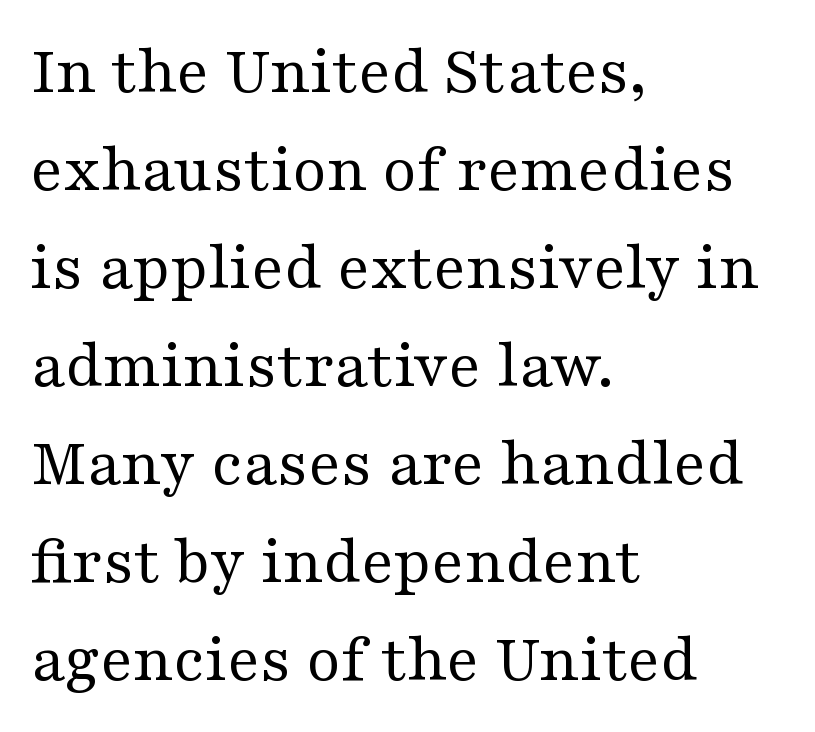
Style check: upright. The text block is weighted toward the left margin, trailing off unevenly rightward. Caption: standard tracking, unaltered. To sum up the face: it has serifs. Honestly, there is no underline to notice here at all. Vertical stems look standard width or narrower in stroke.
